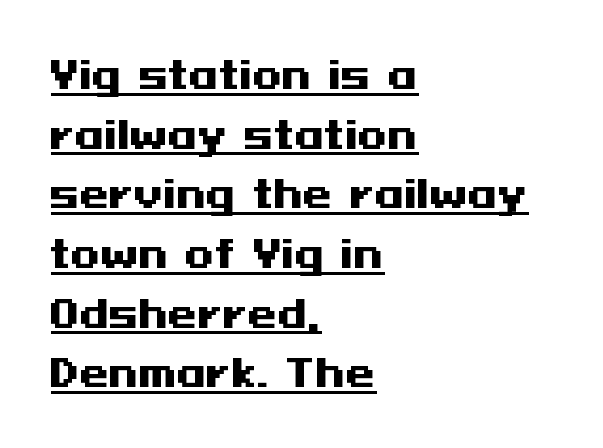
Q: Is the text bold? A: Yes.
Q: Is the text italic (slanted)? A: No, it is upright.
Q: Is the typeface a serif or a sans-serif typeface? A: Sans-serif.
Q: Is the text underlined? A: Yes.
Q: How is the paragraph aligned? A: Left-aligned.
Q: Is the spacing between letters normal or unusually wide? A: Normal.
Q: Is the spacing between lines tight, normal or loose? A: Normal.
Q: Width (condensed, normal, or wide)? A: Wide.
Q: Stroke contrast? A: Medium.
Q: x-height? A: Medium.
